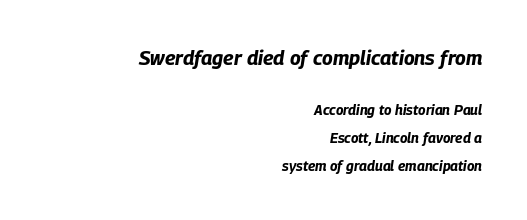
Q: Is the text bold? A: Yes.
Q: Is the text italic (slanted)? A: Yes, it leans right by about 9 degrees.
Q: Is the text underlined? A: No.
Q: How is the paragraph aligned? A: Right-aligned.
Q: Is the spacing between letters normal or unusually wide? A: Normal.
Q: Is the spacing between lines tight, normal or loose? A: Loose.
Q: Which block of text is set in a larger size, the first (top) or the second (bottom)? A: The first (top) one.
